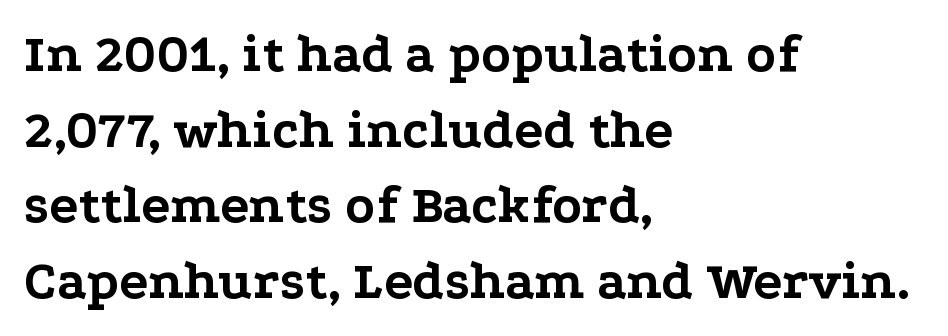
Left-aligned paragraph, ragged on the right. Font category for this specimen: serif. Do the characters align in a grid? No, the font is proportional. Beneath every word, the page is bare. Posture: straight, roman, zero tilt. Honestly, the letter spacing is just normal — you wouldn't notice it.
